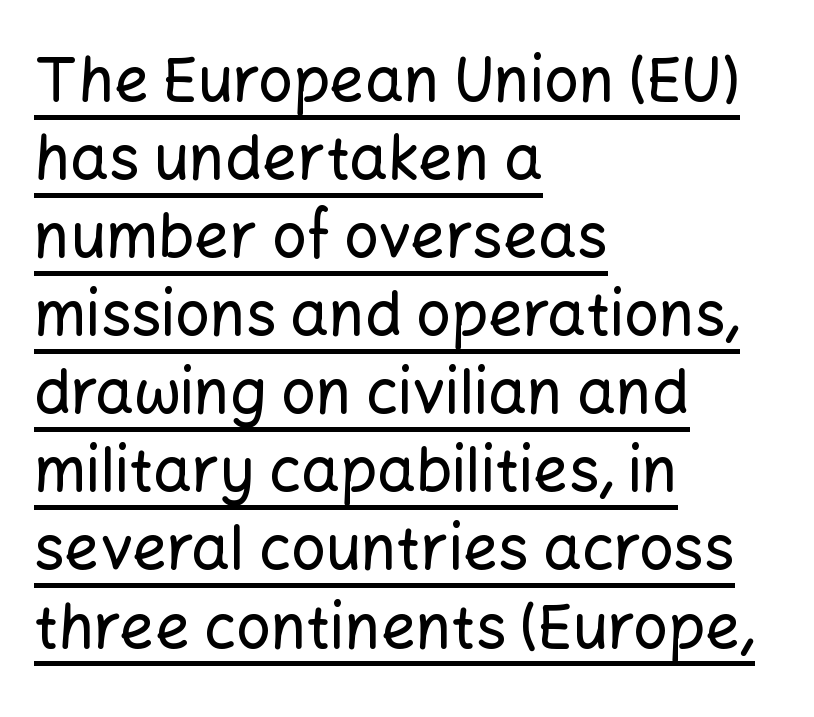
The image shows 61 px sans-serif type, upright; set left-aligned, normal line spacing (1.28x), normal letter spacing, underlined; low stroke contrast and a medium x-height.
